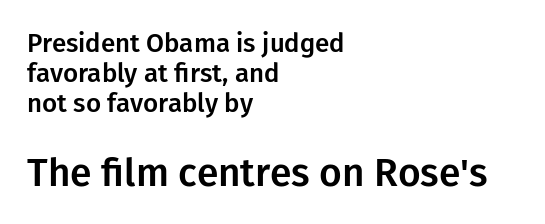
{"serif": "no", "italic": "no", "width": "normal", "stroke_contrast": "low", "x_height": "medium", "monospaced": "no", "underline": "no", "align": "left", "line_spacing_ratio": 1.16, "letter_spacing": "normal", "letter_spacing_em": 0.0, "larger_block": "second", "size_ratio": 1.5, "glyph_px": 39}
